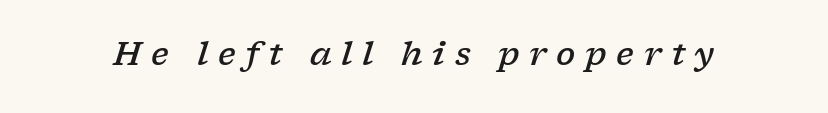
{"serif": "yes", "italic": "yes", "lean": "right", "slant_degrees": 17, "bold": "semi", "weight": "semibold", "width": "wide", "stroke_contrast": "low", "x_height": "medium", "monospaced": "no", "underline": "no", "letter_spacing": "wide", "letter_spacing_em": 0.3, "glyph_px": 32}
